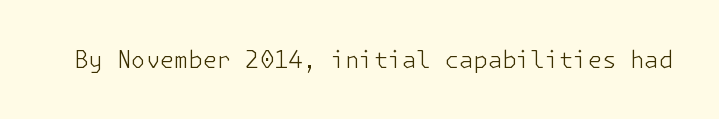
The type is set solid horizontally, with unmodified tracking. Words float on clear page, feet unadorned. A quiet, ordinary-to-light weight characterises the typeface. The type sits square on the baseline with zero lean.
